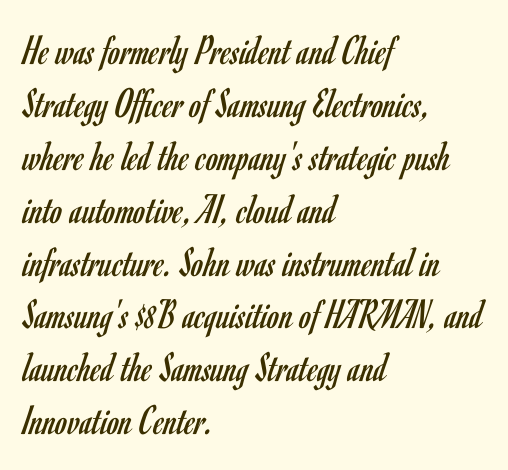
{"serif": "no", "bold": "no", "weight": "regular", "width": "condensed", "stroke_contrast": "low", "x_height": "small", "monospaced": "no", "underline": "no", "align": "left", "line_spacing_ratio": 1.23, "letter_spacing": "normal", "letter_spacing_em": 0.0, "glyph_px": 43}
